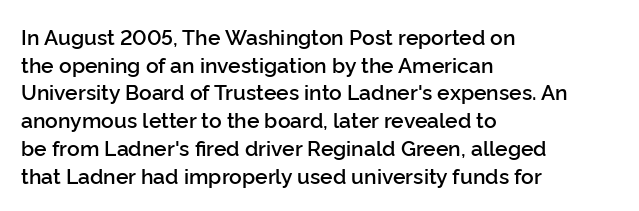
These words are printed semibold, heavier than regular yet not bold. Does the lettering tilt? It doesn't — this is upright. The area under the type is left untouched. Alignment: flush left.
